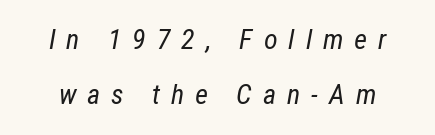
{"italic": "yes", "lean": "right", "slant_degrees": 12, "bold": "no", "weight": "regular", "width": "condensed", "stroke_contrast": "low", "x_height": "medium", "monospaced": "no", "underline": "no", "line_spacing": "loose", "line_spacing_ratio": 1.98, "letter_spacing": "wide", "letter_spacing_em": 0.39, "glyph_px": 28}
